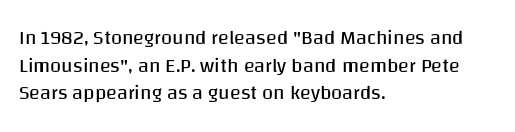
{"italic": "no", "bold": "no", "underline": "no", "align": "left", "line_spacing": "normal", "line_spacing_ratio": 1.38, "letter_spacing": "normal", "letter_spacing_em": 0.0, "glyph_px": 20}
